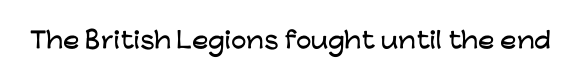
Tall strokes in this sample are plumb rather than angled. Short note: letters normally spaced. Lines of text with bare space underneath.
